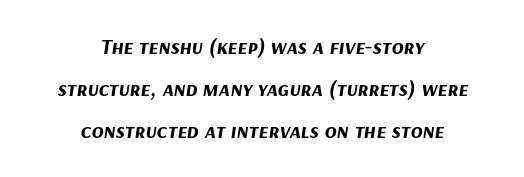
The image shows 22 px bold type, italic (leaning right); set centered, loose line spacing (1.92x), normal letter spacing, not underlined.
